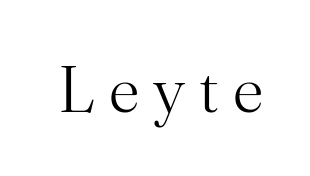
{"serif": "yes", "italic": "no", "bold": "no", "weight": "light", "width": "normal", "stroke_contrast": "medium", "x_height": "small", "monospaced": "no", "underline": "no", "letter_spacing": "wide", "letter_spacing_em": 0.21, "glyph_px": 66}
